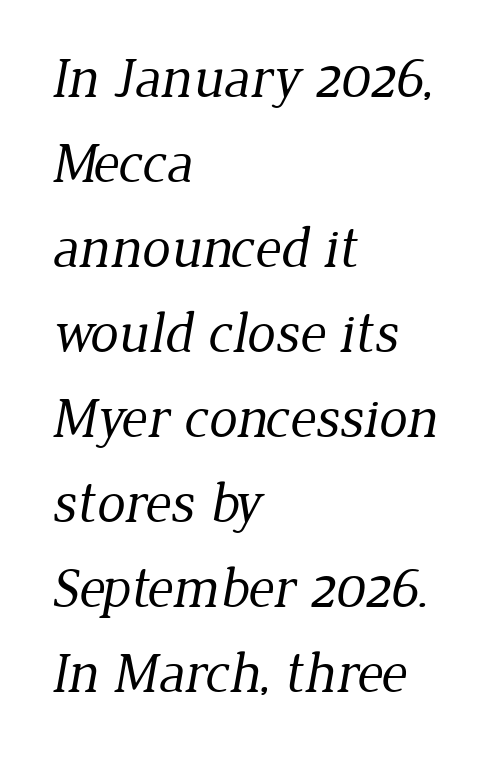
The image shows 57 px regular-weight serif type; set left-aligned, normal line spacing (1.49x), normal letter spacing, not underlined; low stroke contrast and a medium x-height.
